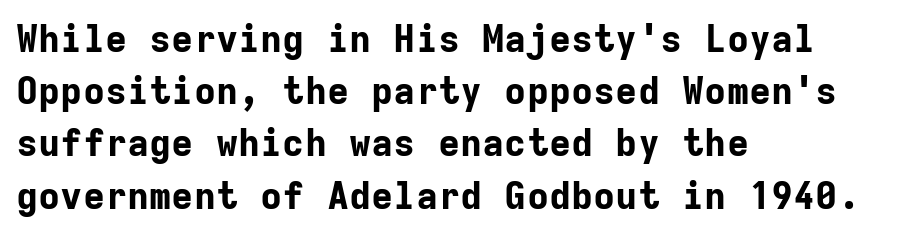
The image shows 37 px bold sans-serif type, upright, monospaced; set left-aligned, normal line spacing (1.41x), normal letter spacing, not underlined; low stroke contrast and a medium x-height.
